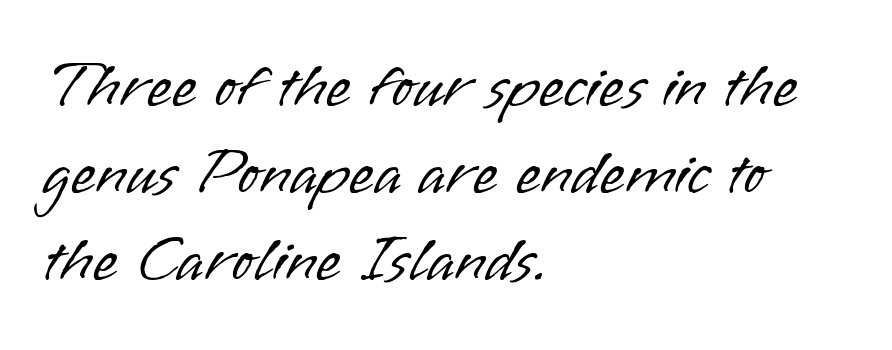
The image shows 65 px light sans-serif type; set left-aligned, normal line spacing (1.34x), normal letter spacing, not underlined; low stroke contrast and a small x-height.
